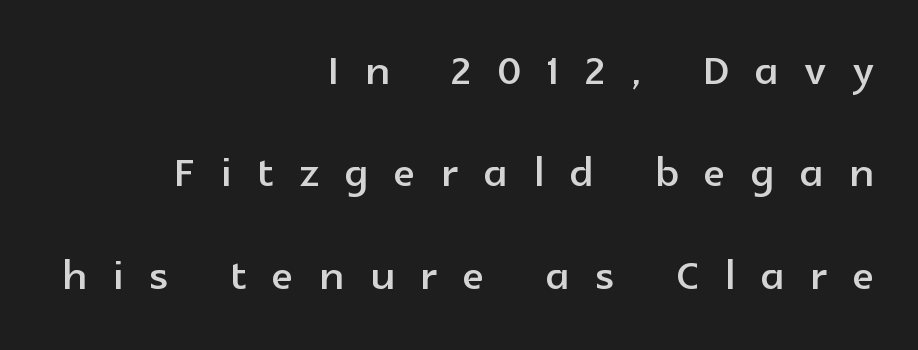
{"serif": "no", "italic": "no", "width": "normal", "x_height": "medium", "monospaced": "no", "underline": "no", "align": "right", "line_spacing_ratio": 1.83, "letter_spacing": "wide", "letter_spacing_em": 0.46, "glyph_px": 56}
